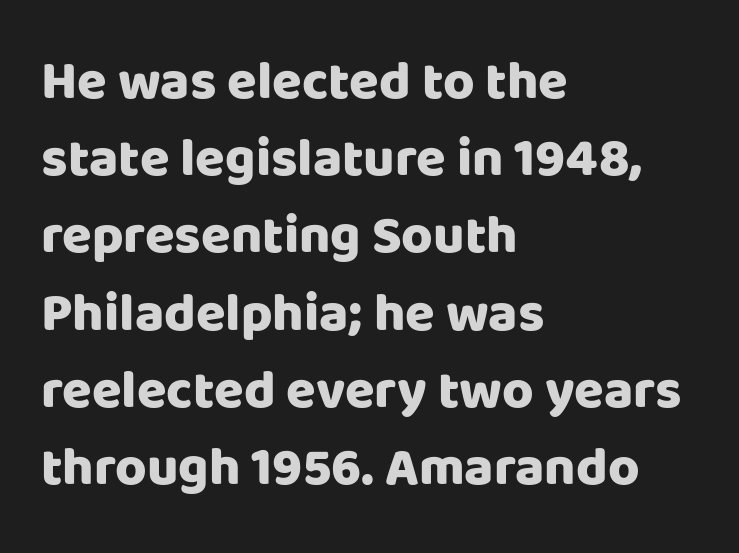
Thick stems and heavy bowls — unmistakably bold. Look at the tracking — it's just the regular setting, nothing added. Short and long lines alike share a common starting point at left. Italic: no, the glyphs are upright roman. This block has exactly the height ordinary leading produces. The letters carry no serifs — their stems end cleanly without finishing strokes.
